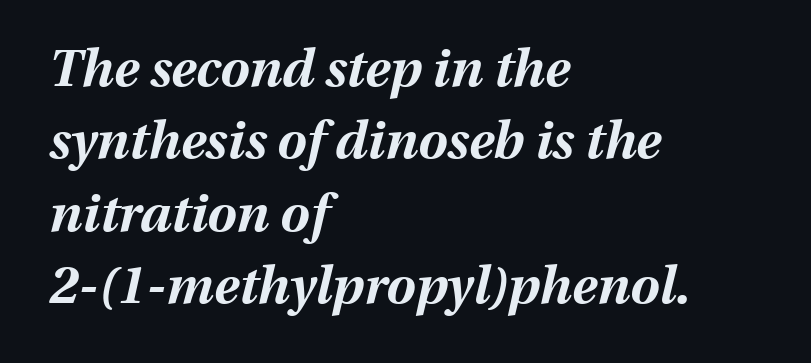
The image shows 52 px bold type, italic (leaning right); set left-aligned, normal line spacing (1.39x), normal letter spacing, not underlined; medium stroke contrast and a medium x-height.
